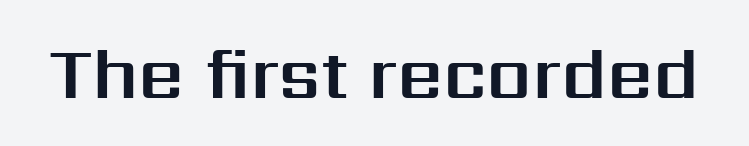
The image shows 72 px sans-serif type, upright; set normal letter spacing, not underlined; medium stroke contrast and a medium x-height.
